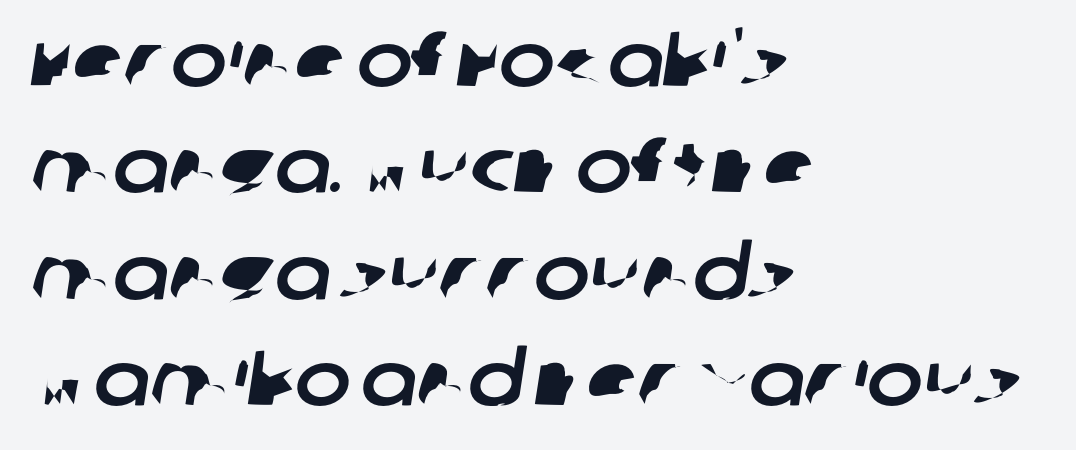
The image shows 75 px sans-serif type; set left-aligned, normal line spacing (1.42x), normal letter spacing, not underlined; low stroke contrast and a large x-height.
